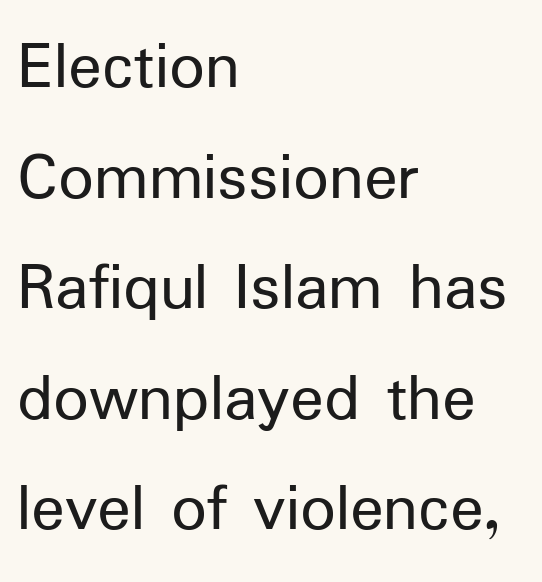
The axis of the letterforms is exactly vertical. Bold? No — there's no thickening of the strokes. The rendering anchors every line to the left-hand side. Character widths vary here, with narrow letters taking less room than wide ones.
